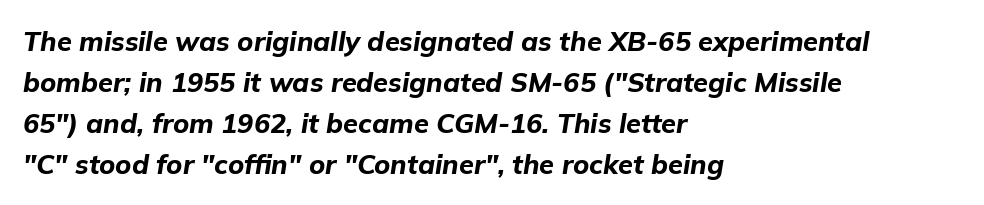
Q: Is the text bold? A: Yes.
Q: Is the text italic (slanted)? A: Yes, it leans right by about 9 degrees.
Q: Is the text underlined? A: No.
Q: How is the paragraph aligned? A: Left-aligned.
Q: Is the spacing between letters normal or unusually wide? A: Normal.
Q: Is the spacing between lines tight, normal or loose? A: Normal.
